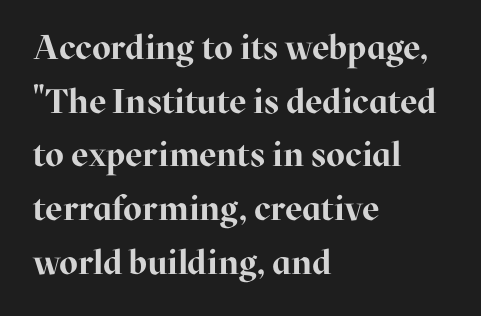
The image shows 34 px bold serif type, upright; set left-aligned, normal line spacing (1.58x), normal letter spacing, not underlined; high stroke contrast and a medium x-height.
